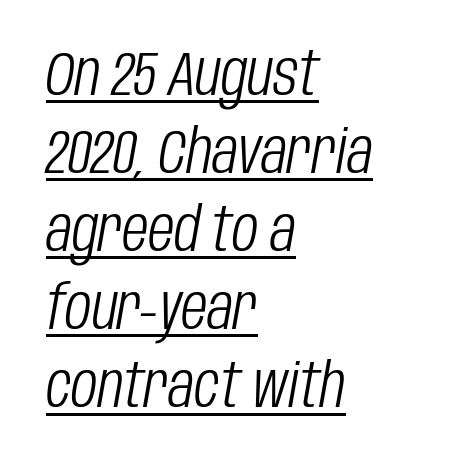
The image shows 61 px light, condensed type, italic (leaning right); set left-aligned, normal line spacing (1.28x), normal letter spacing, underlined; low stroke contrast and a large x-height.
